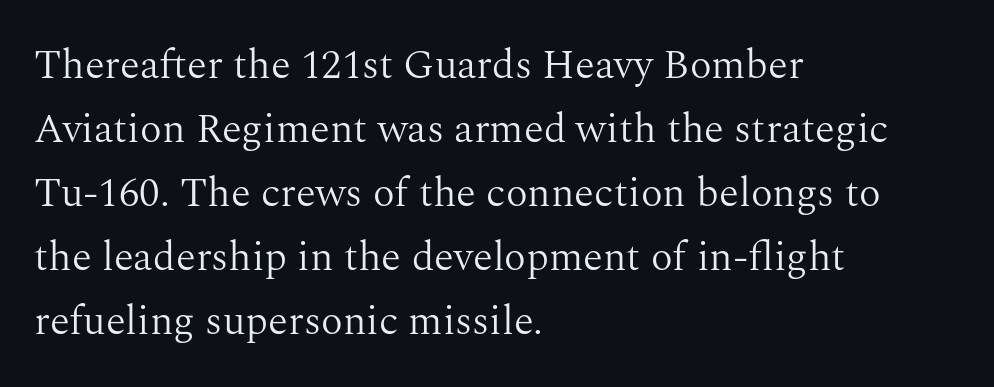
The image shows 41 px light serif type, upright; set left-aligned, normal line spacing (1.56x), normal letter spacing, not underlined; medium stroke contrast and a medium x-height.
